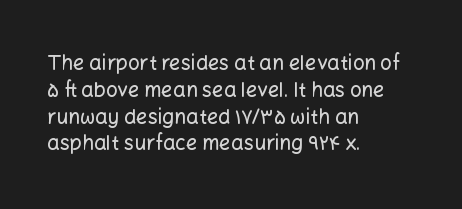
{"italic": "no", "underline": "no", "align": "left", "line_spacing": "normal", "line_spacing_ratio": 1.34, "letter_spacing": "normal", "letter_spacing_em": 0.0, "glyph_px": 20}
